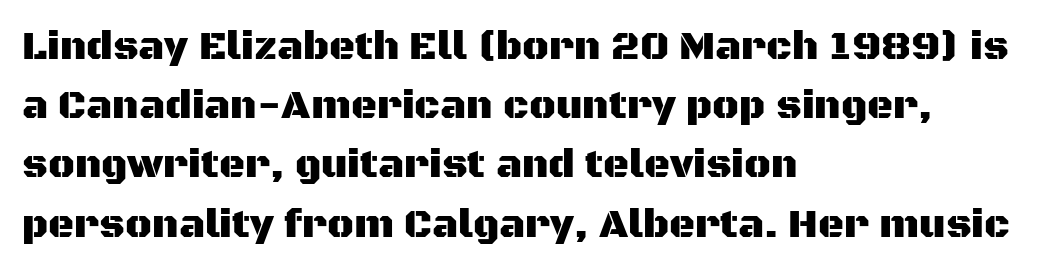
The letters carry no serifs — their stems end cleanly without finishing strokes. Baseline-to-baseline distance is the conventional proportion of letter height. Tall strokes in this sample are plumb rather than angled. The letters sit at their default tracking, neither squeezed nor spread. Compared with a centered layout, this one pins lines to the left instead.
